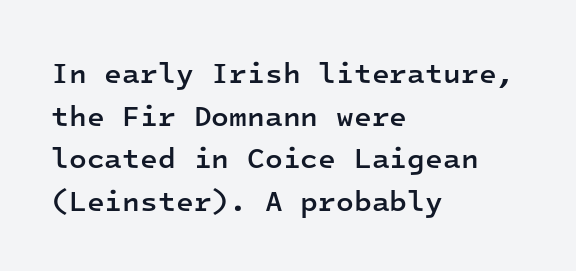
The image shows 29 px semibold sans-serif type, upright, monospaced; set left-aligned, normal line spacing (1.47x), normal letter spacing, not underlined; low stroke contrast and a medium x-height.
